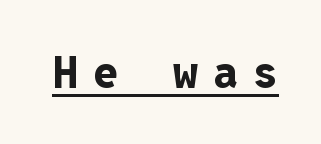
{"serif": "no", "italic": "no", "bold": "yes", "weight": "bold", "width": "normal", "stroke_contrast": "low", "x_height": "medium", "monospaced": "yes", "underline": "yes", "letter_spacing": "wide", "letter_spacing_em": 0.35, "glyph_px": 44}
